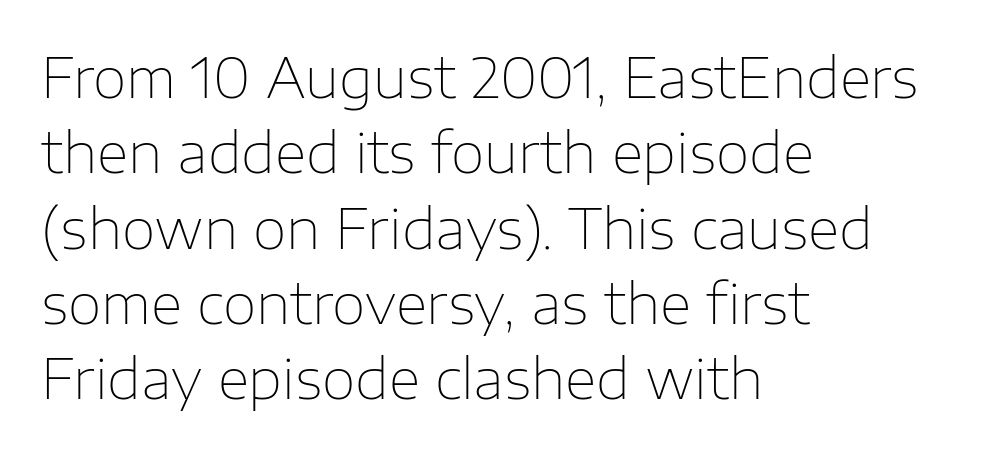
{"serif": "no", "italic": "no", "bold": "no", "weight": "thin", "width": "normal", "stroke_contrast": "low", "x_height": "medium", "monospaced": "no", "underline": "no", "align": "left", "line_spacing": "normal", "line_spacing_ratio": 1.37, "letter_spacing": "normal", "letter_spacing_em": 0.0, "glyph_px": 55}
